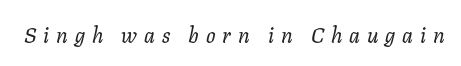
The image shows 21 px text type, italic (leaning right); set unusually wide letter spacing (+0.33 em), not underlined.
